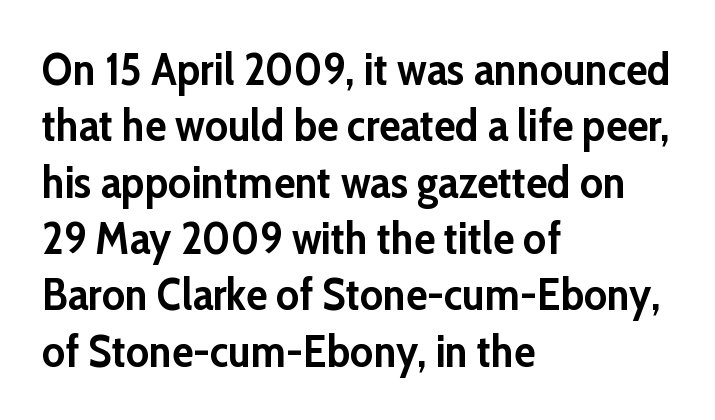
{"serif": "no", "italic": "no", "bold": "yes", "weight": "semibold", "width": "normal", "stroke_contrast": "low", "x_height": "medium", "monospaced": "no", "underline": "no", "align": "left", "line_spacing": "normal", "line_spacing_ratio": 1.28, "letter_spacing": "normal", "letter_spacing_em": 0.0, "glyph_px": 44}
